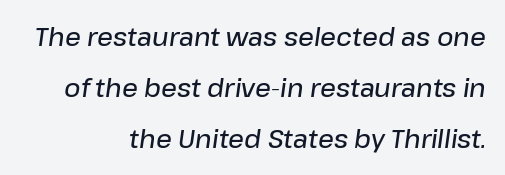
{"italic": "yes", "lean": "right", "slant_degrees": 8, "bold": "semi", "underline": "no", "align": "right", "line_spacing": "loose", "line_spacing_ratio": 2.04, "letter_spacing": "normal", "letter_spacing_em": 0.0, "glyph_px": 25}
